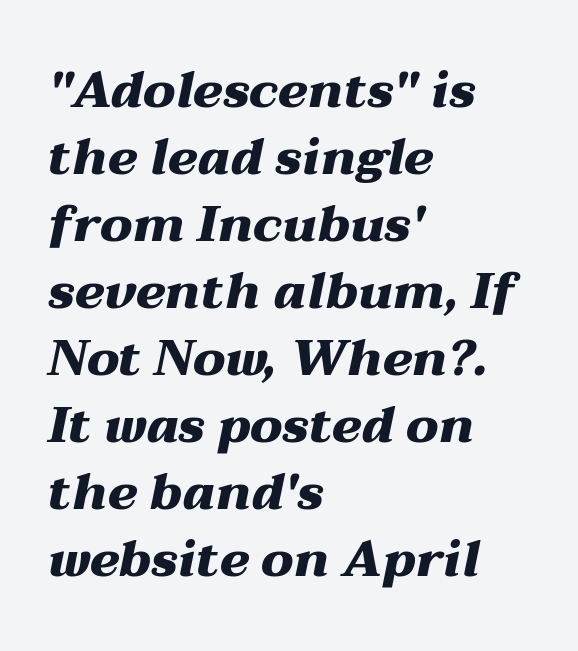
Q: Is the text bold? A: Yes.
Q: Is the text italic (slanted)? A: Yes, it leans right by about 12 degrees.
Q: Is the text underlined? A: No.
Q: How is the paragraph aligned? A: Left-aligned.
Q: Is the spacing between letters normal or unusually wide? A: Normal.
Q: Is the spacing between lines tight, normal or loose? A: Normal.
Q: Width (condensed, normal, or wide)? A: Wide.
Q: Stroke contrast? A: Medium.
Q: x-height? A: Medium.
Q: Monospaced? A: No.
